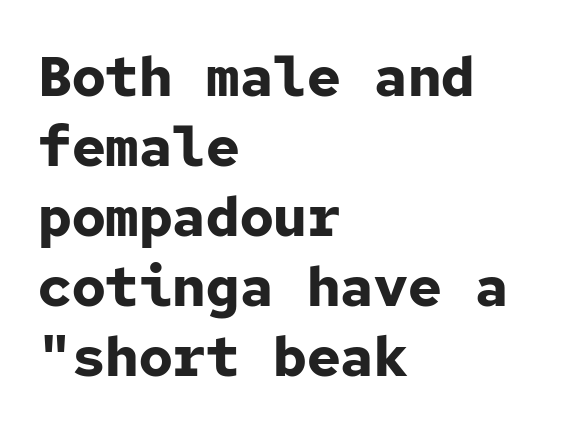
Q: Is the text bold? A: Yes.
Q: Is the text italic (slanted)? A: No, it is upright.
Q: Is the typeface a serif or a sans-serif typeface? A: Sans-serif.
Q: Is the text underlined? A: No.
Q: How is the paragraph aligned? A: Left-aligned.
Q: Is the spacing between letters normal or unusually wide? A: Normal.
Q: Is the spacing between lines tight, normal or loose? A: Normal.
Q: Width (condensed, normal, or wide)? A: Normal.
Q: Stroke contrast? A: Low.
Q: x-height? A: Medium.
Q: Monospaced? A: Yes.
